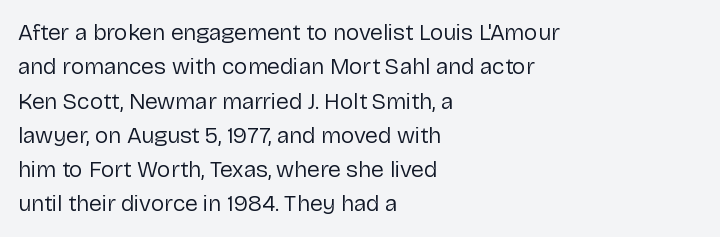
{"italic": "no", "bold": "no", "underline": "no", "align": "left", "line_spacing": "normal", "line_spacing_ratio": 1.49, "letter_spacing": "normal", "letter_spacing_em": 0.0, "glyph_px": 23}
